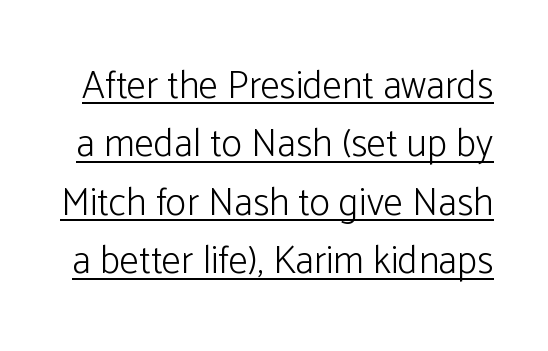
The image shows 39 px light sans-serif type, upright; set normal line spacing (1.5x), normal letter spacing, underlined; low stroke contrast and a medium x-height.
